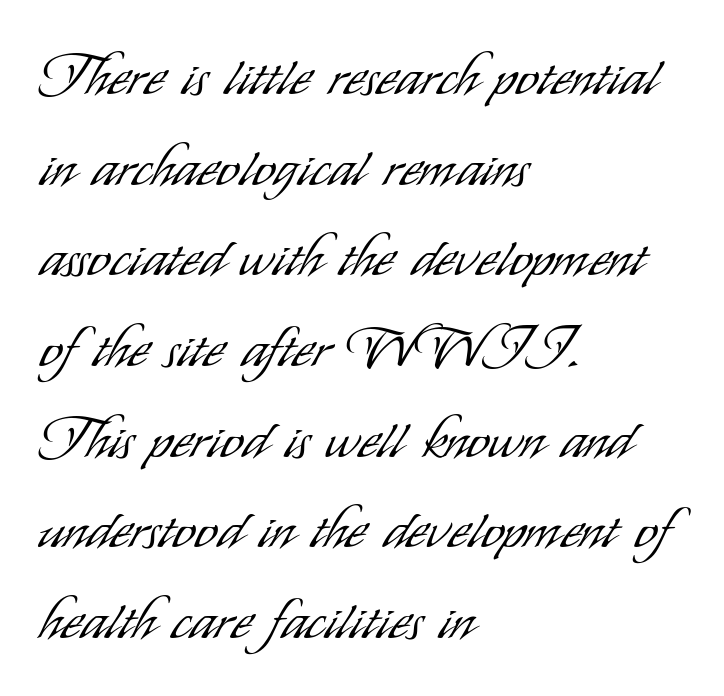
{"serif": "no", "bold": "no", "weight": "light", "width": "condensed", "stroke_contrast": "low", "x_height": "small", "monospaced": "no", "underline": "no", "align": "left", "line_spacing": "normal", "line_spacing_ratio": 1.59, "letter_spacing": "normal", "letter_spacing_em": 0.0, "glyph_px": 57}
